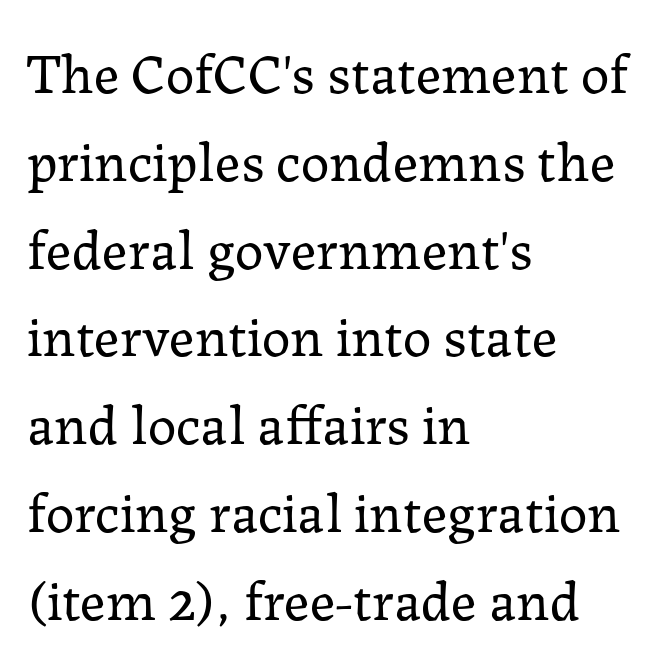
{"serif": "yes", "italic": "no", "bold": "no", "weight": "regular", "width": "normal", "stroke_contrast": "low", "x_height": "medium", "monospaced": "no", "underline": "no", "align": "left", "line_spacing": "normal", "line_spacing_ratio": 1.54, "letter_spacing": "normal", "letter_spacing_em": 0.0, "glyph_px": 57}
